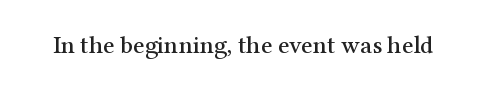
If you drew a line through each stem, it would be perfectly vertical. Characters follow at the spacing the type designer built in. The words here are not underlined.
